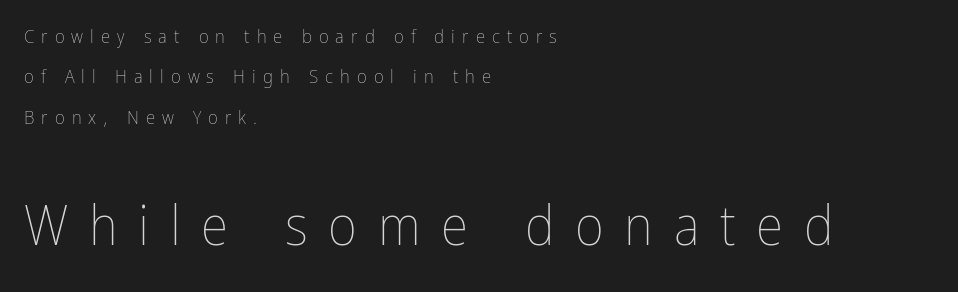
{"italic": "no", "bold": "no", "weight": "thin", "width": "condensed", "stroke_contrast": "low", "x_height": "medium", "monospaced": "no", "underline": "no", "align": "left", "line_spacing": "loose", "line_spacing_ratio": 2.13, "letter_spacing": "wide", "letter_spacing_em": 0.37, "larger_block": "second", "size_ratio": 2.95, "glyph_px": 56}
